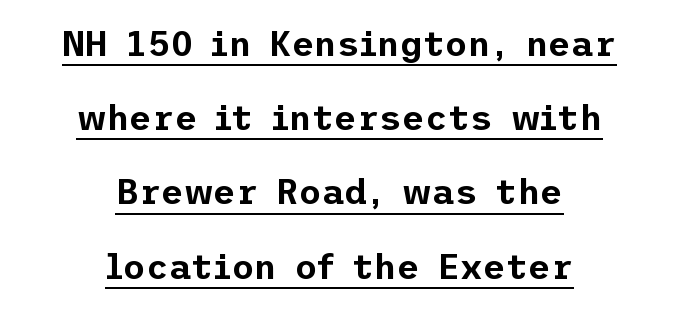
{"serif": "no", "italic": "no", "width": "normal", "stroke_contrast": "low", "x_height": "medium", "underline": "yes", "align": "center", "line_spacing": "loose", "line_spacing_ratio": 2.12, "letter_spacing": "normal", "letter_spacing_em": 0.0, "glyph_px": 35}
